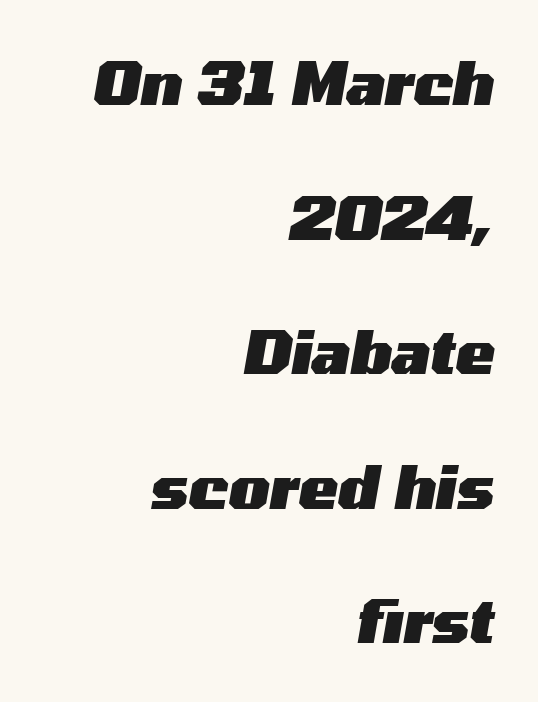
{"italic": "yes", "lean": "right", "slant_degrees": 10, "bold": "yes", "weight": "heavy", "width": "wide", "stroke_contrast": "medium", "x_height": "medium", "monospaced": "no", "underline": "no", "align": "right", "line_spacing": "loose", "line_spacing_ratio": 2.28, "letter_spacing": "normal", "letter_spacing_em": 0.0, "glyph_px": 59}
